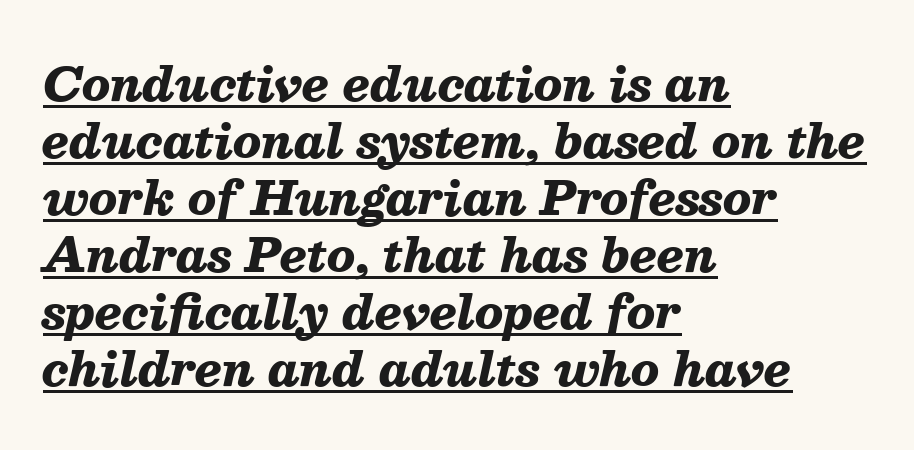
The image shows 46 px heavy type, italic (leaning right); set left-aligned, line spacing 1.24x, normal letter spacing, underlined; medium stroke contrast and a medium x-height.
